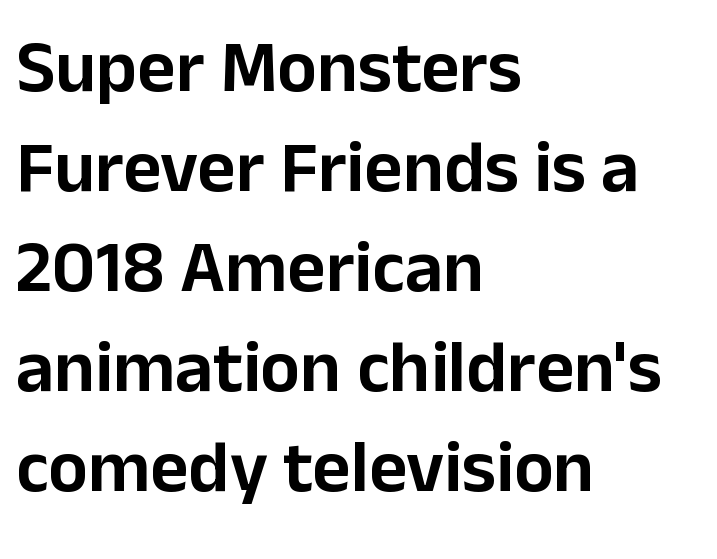
Spacing between characters is what you'd get straight out of the box. The characters display no serif detailing; their extremities are plain. The passage shown is typed in a proportional face where columns would drift. A clean baseline with only descenders dipping below it. You can tell it's not italic because the verticals are truly vertical.
